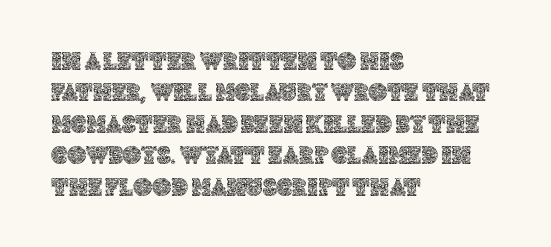
Q: Is the text italic (slanted)? A: No, it is upright.
Q: Is the text underlined? A: No.
Q: How is the paragraph aligned? A: Left-aligned.
Q: Is the spacing between letters normal or unusually wide? A: Normal.
